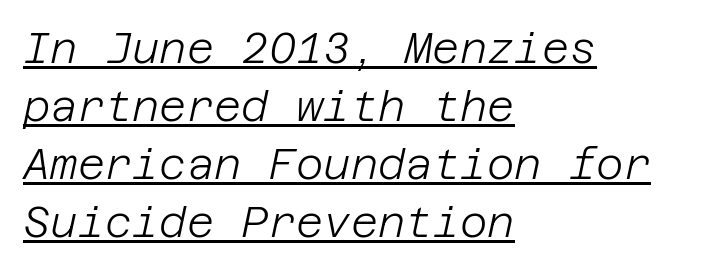
Think standard paragraph weight, or any step lighter than that. A baseline rule has been typeset under these characters. The gaps between neighbouring characters are ordinary and unremarkable. The line-height multiplier appears to be the usual default. Horizontal alignment here is leftward, the default for most running prose.
